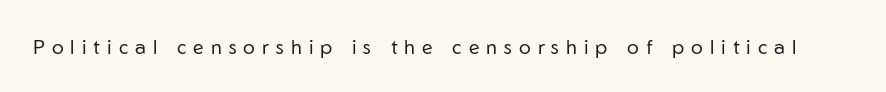
{"italic": "no", "bold": "no", "underline": "no", "letter_spacing": "wide", "letter_spacing_em": 0.35, "glyph_px": 20}
